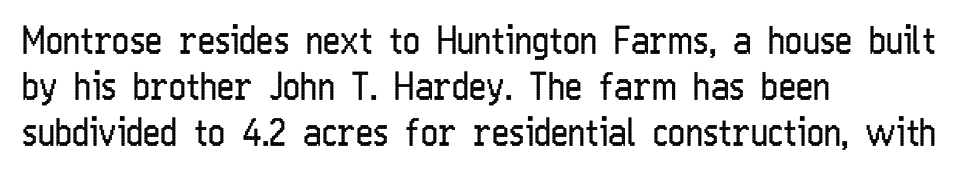
{"serif": "no", "italic": "no", "bold": "no", "weight": "regular", "width": "condensed", "stroke_contrast": "low", "x_height": "medium", "monospaced": "no", "underline": "no", "align": "left", "line_spacing_ratio": 1.24, "letter_spacing": "normal", "letter_spacing_em": 0.0, "glyph_px": 37}
